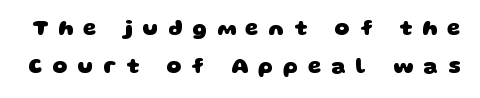
{"bold": "yes", "underline": "no", "line_spacing_ratio": 1.81, "letter_spacing": "wide", "letter_spacing_em": 0.48, "glyph_px": 21}
